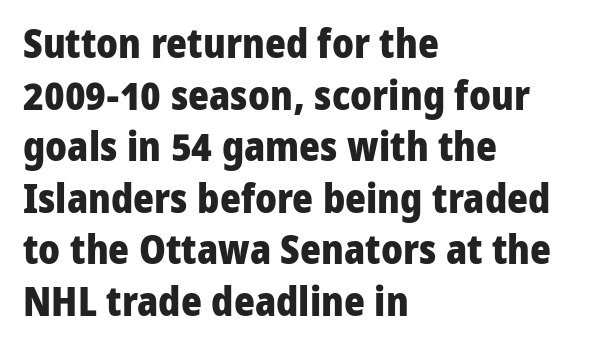
The image shows 40 px heavy sans-serif type, upright; set left-aligned, normal line spacing (1.29x), normal letter spacing, not underlined; low stroke contrast and a medium x-height.
